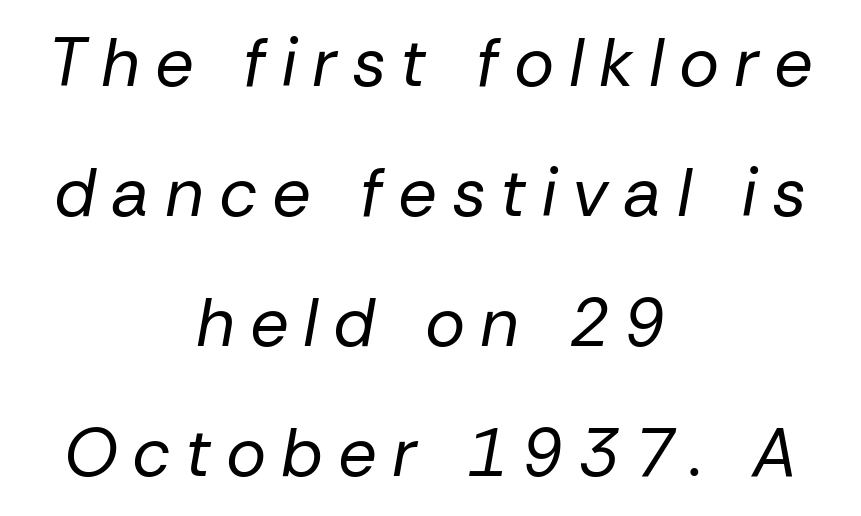
The image shows 68 px regular-weight type, italic (leaning right); set centered, loose line spacing (1.91x), unusually wide letter spacing (+0.22 em), not underlined; low stroke contrast and a medium x-height.
